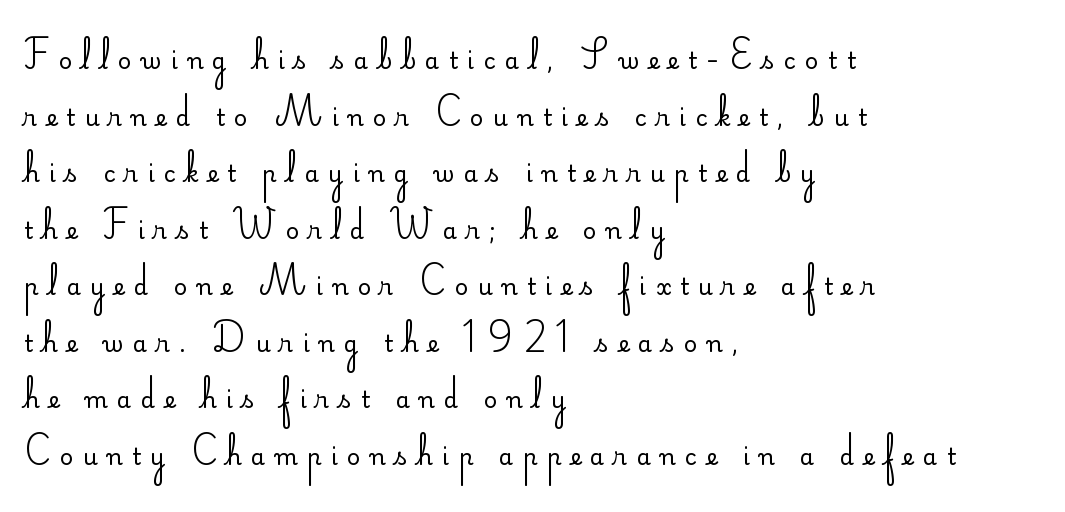
Honestly, the rows look like they've been pulled way apart. Between one letter and the next there's a generous, obvious gap. Reading down the block, your eye returns to a fixed left position each line. No extra ink here — the face is not bold. Words float on clear page, feet unadorned.
